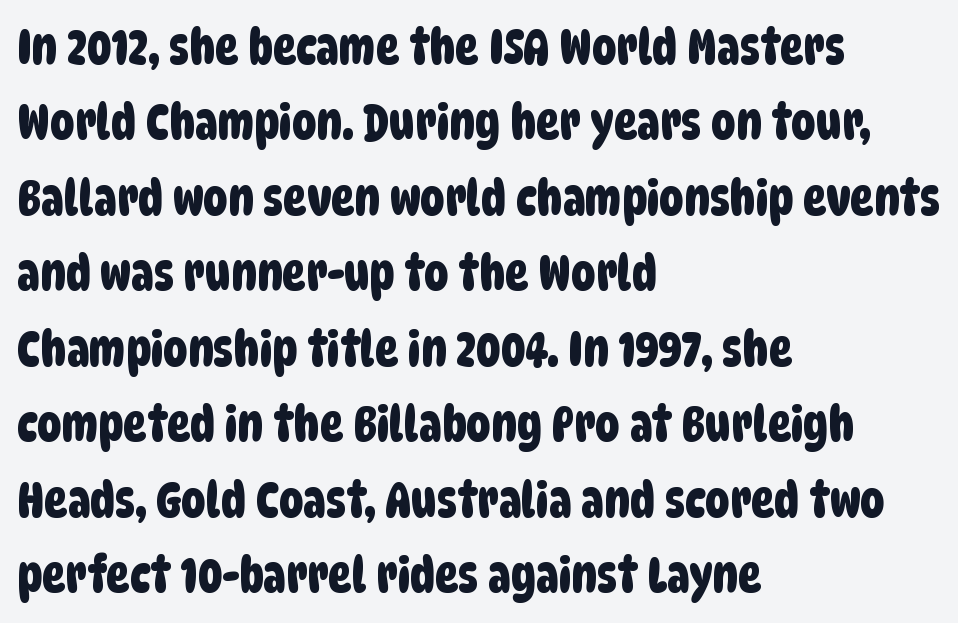
Check the space under the baseline: it is left empty. Note the varied advance widths — an 'i' is clearly narrower than an 'm'. These lines sit exactly where default settings would place them. The type is set solid horizontally, with unmodified tracking. Serifs: no, the terminals of the letterforms are clean. The lines in this sample share a left origin and differ only in where they stop.
